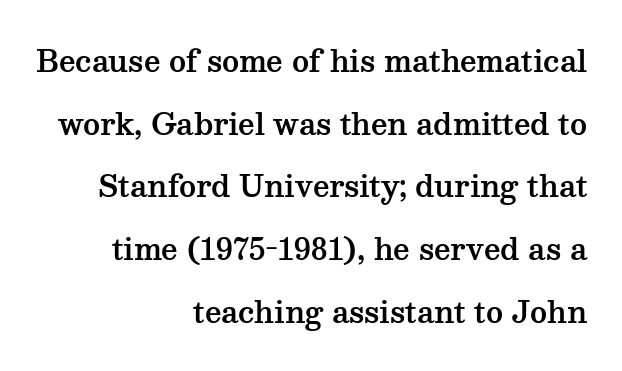
{"serif": "yes", "italic": "no", "width": "wide", "stroke_contrast": "medium", "x_height": "medium", "monospaced": "no", "underline": "no", "align": "right", "line_spacing": "loose", "line_spacing_ratio": 2.16, "letter_spacing": "normal", "letter_spacing_em": 0.0, "glyph_px": 29}
